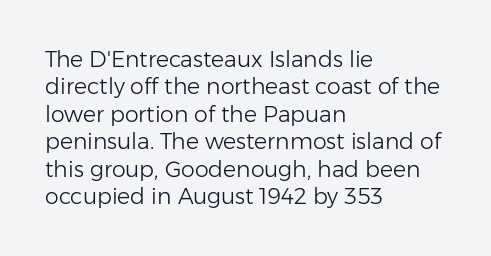
Q: Is the text bold? A: No.
Q: Is the text italic (slanted)? A: No, it is upright.
Q: Is the text underlined? A: No.
Q: How is the paragraph aligned? A: Left-aligned.
Q: Is the spacing between letters normal or unusually wide? A: Normal.
Q: Is the spacing between lines tight, normal or loose? A: Normal.
